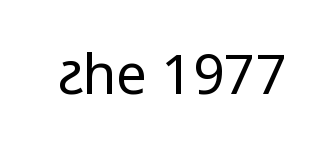
Q: Is the text bold? A: No.
Q: Is the text italic (slanted)? A: No, it is upright.
Q: Is the typeface a serif or a sans-serif typeface? A: Sans-serif.
Q: Is the text underlined? A: No.
Q: Is the spacing between letters normal or unusually wide? A: Normal.
Q: Width (condensed, normal, or wide)? A: Condensed.
Q: Stroke contrast? A: Low.
